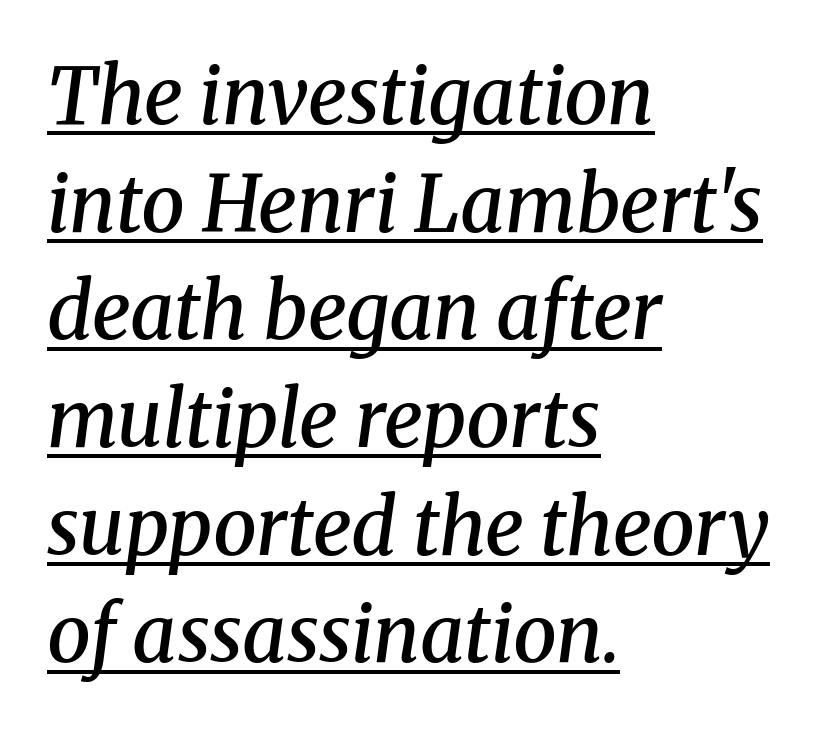
{"serif": "yes", "italic": "yes", "lean": "right", "slant_degrees": 8, "bold": "semi", "weight": "semibold", "width": "normal", "stroke_contrast": "medium", "x_height": "medium", "monospaced": "no", "underline": "yes", "align": "left", "line_spacing": "normal", "line_spacing_ratio": 1.38, "letter_spacing": "normal", "letter_spacing_em": 0.0, "glyph_px": 78}
